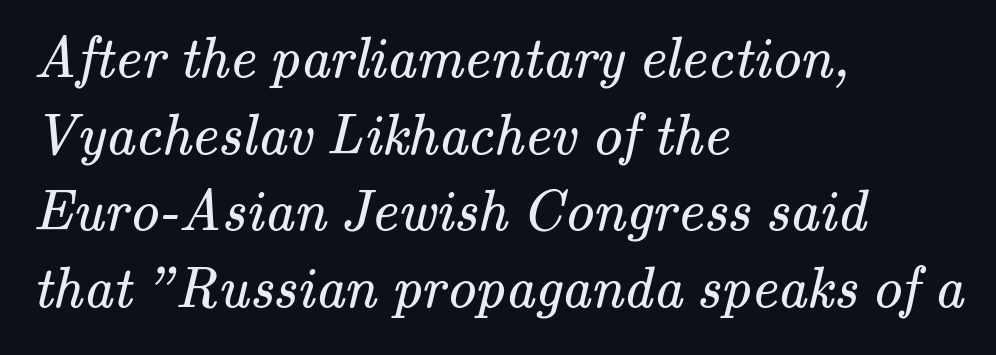
The image shows 58 px regular-weight serif type; set left-aligned, normal line spacing (1.32x), normal letter spacing, not underlined; medium stroke contrast and a small x-height.
